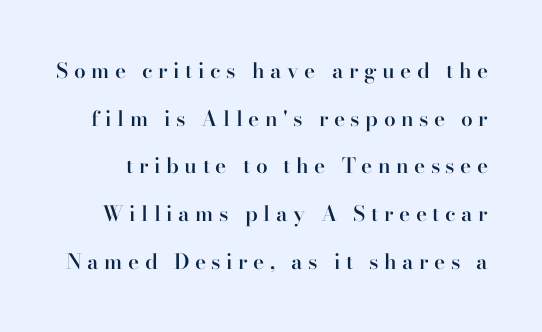
The image shows 21 px text type, upright; set loose line spacing (2.27x), unusually wide letter spacing (+0.26 em), not underlined.
